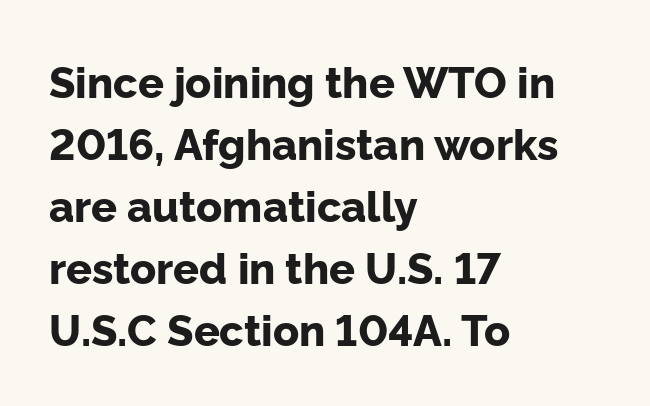
{"serif": "no", "italic": "no", "bold": "yes", "weight": "bold", "width": "normal", "stroke_contrast": "low", "x_height": "medium", "monospaced": "no", "underline": "no", "align": "left", "line_spacing": "normal", "line_spacing_ratio": 1.44, "letter_spacing": "normal", "letter_spacing_em": 0.0, "glyph_px": 43}
